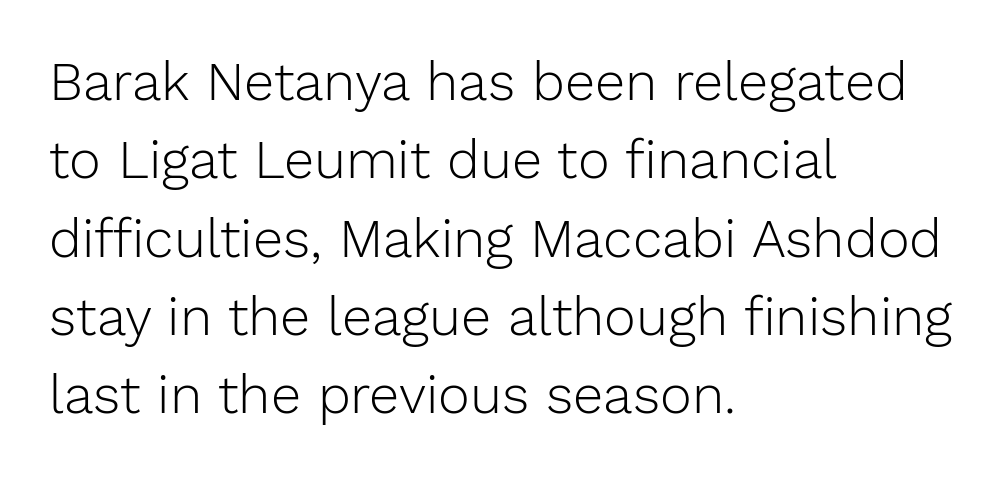
{"serif": "no", "italic": "no", "bold": "no", "weight": "light", "width": "normal", "stroke_contrast": "low", "x_height": "medium", "monospaced": "no", "underline": "no", "align": "left", "line_spacing": "normal", "line_spacing_ratio": 1.45, "letter_spacing": "normal", "letter_spacing_em": 0.0, "glyph_px": 54}
